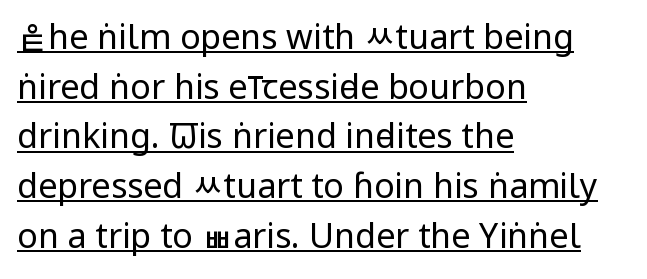
The image shows 34 px regular-weight, condensed sans-serif type, upright; set left-aligned, normal line spacing (1.46x), normal letter spacing, underlined; low stroke contrast and a large x-height.
